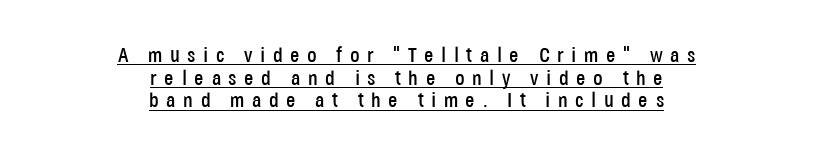
{"italic": "no", "underline": "yes", "align": "center", "line_spacing": "tight", "line_spacing_ratio": 1.08, "letter_spacing": "wide", "letter_spacing_em": 0.36, "glyph_px": 21}
